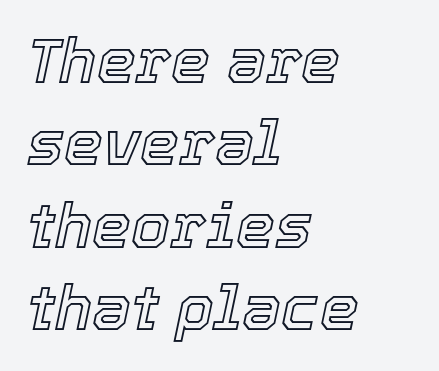
You could call the tracking neutral — neither tight nor loose. Layout note: lines flush left. Do the characters align in a grid? No, the font is proportional. There's an unmistakable incline to the writing here. Vertically, the passage feels balanced, rows spaced as you'd expect. The baseline area is clear.
